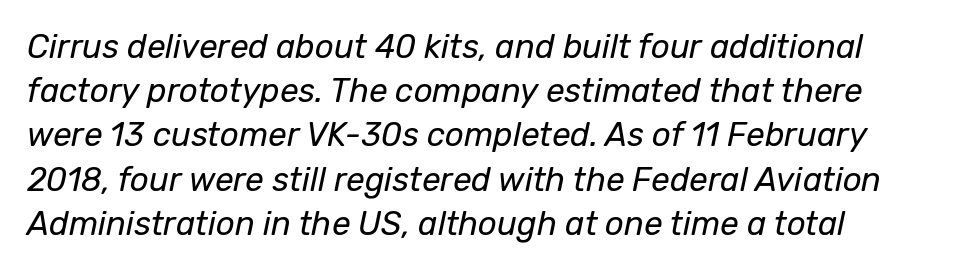
{"italic": "yes", "lean": "right", "slant_degrees": 12, "bold": "no", "weight": "regular", "width": "normal", "stroke_contrast": "low", "x_height": "medium", "monospaced": "no", "underline": "no", "line_spacing": "normal", "line_spacing_ratio": 1.34, "letter_spacing": "normal", "letter_spacing_em": 0.0, "glyph_px": 33}
